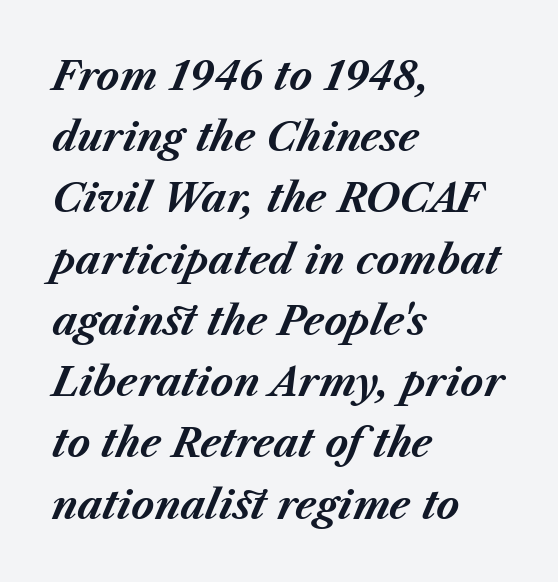
Q: Is the text bold? A: Yes.
Q: Is the text italic (slanted)? A: Yes, it leans right by about 23 degrees.
Q: Is the text underlined? A: No.
Q: How is the paragraph aligned? A: Left-aligned.
Q: Is the spacing between letters normal or unusually wide? A: Normal.
Q: Is the spacing between lines tight, normal or loose? A: Normal.
Q: Width (condensed, normal, or wide)? A: Normal.
Q: Stroke contrast? A: Medium.
Q: x-height? A: Medium.
Q: Monospaced? A: No.
